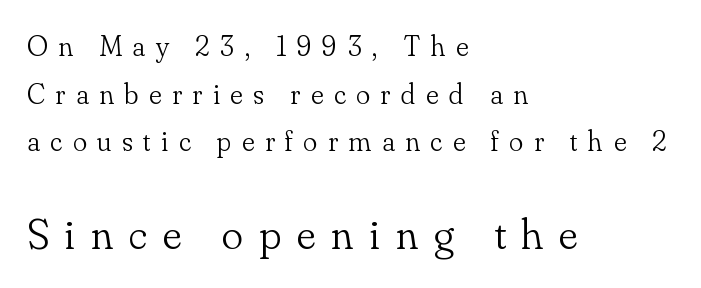
Q: Is the text bold? A: No.
Q: Is the text italic (slanted)? A: No, it is upright.
Q: Is the typeface a serif or a sans-serif typeface? A: Serif.
Q: Is the text underlined? A: No.
Q: How is the paragraph aligned? A: Left-aligned.
Q: Is the spacing between letters normal or unusually wide? A: Unusually wide.
Q: Is the spacing between lines tight, normal or loose? A: Normal.
Q: Which block of text is set in a larger size, the first (top) or the second (bottom)? A: The second (bottom) one.
Q: Width (condensed, normal, or wide)? A: Normal.
Q: Stroke contrast? A: Low.
Q: x-height? A: Small.
Q: Monospaced? A: No.
